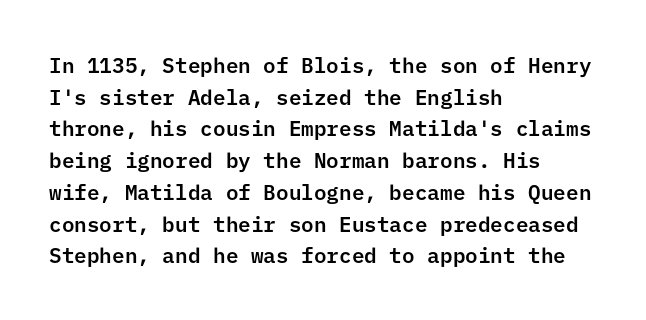
The image shows 21 px text type, upright; set left-aligned, normal line spacing (1.51x), normal letter spacing, not underlined.
